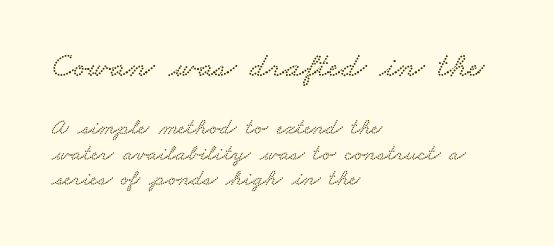
{"serif": "yes", "width": "wide", "stroke_contrast": "low", "x_height": "small", "monospaced": "no", "underline": "no", "align": "left", "line_spacing": "tight", "line_spacing_ratio": 1.1, "letter_spacing": "normal", "letter_spacing_em": 0.0, "larger_block": "first", "size_ratio": 1.52, "glyph_px": 35}
